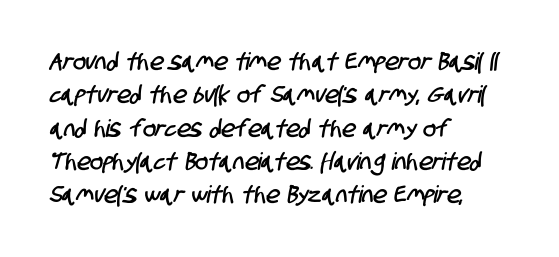
Visually the block forms a straight wall on the left and a jagged coastline on the right. The passage shown is not underscored anywhere. This rendering leaves character spacing at its baseline value. The leading is moderate, giving the passage an even texture.
